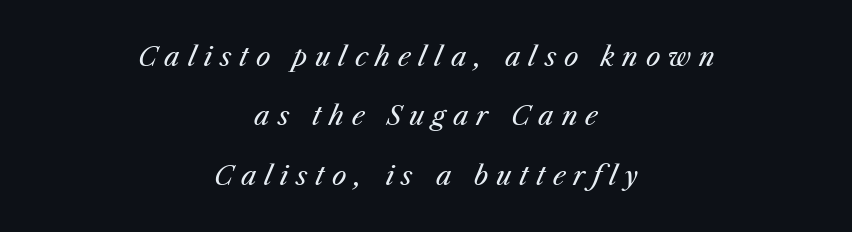
This rendering features lettering with no underline. Stems here are at most as thick as an everyday book face. When letters slant like this, we call the style italic. Compared with typical paragraphs, the rows here are farther apart. Layout note: lines centered. In terms of letterspacing, this is a distinctly airy, spread setting.
